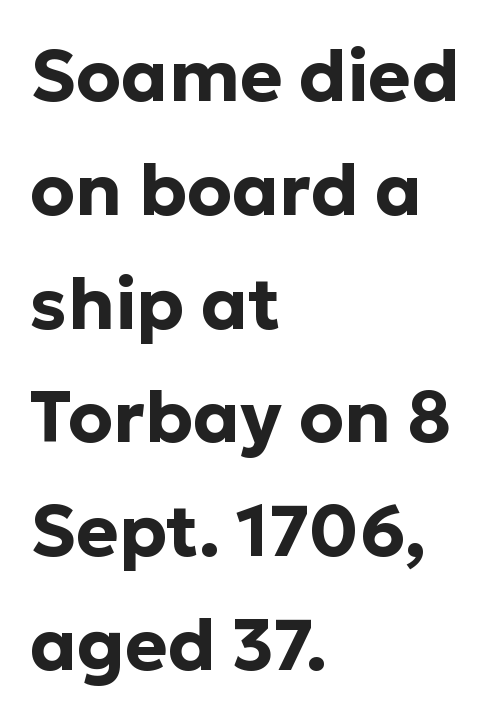
The image shows 72 px bold sans-serif type, upright; set left-aligned, normal line spacing (1.58x), normal letter spacing, not underlined; low stroke contrast and a medium x-height.
